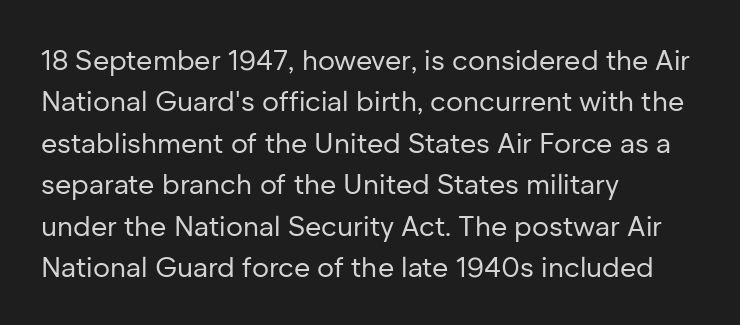
{"serif": "no", "italic": "no", "bold": "no", "weight": "regular", "width": "normal", "stroke_contrast": "low", "x_height": "medium", "monospaced": "no", "underline": "no", "align": "left", "line_spacing": "normal", "line_spacing_ratio": 1.48, "letter_spacing": "normal", "letter_spacing_em": 0.0, "glyph_px": 28}
